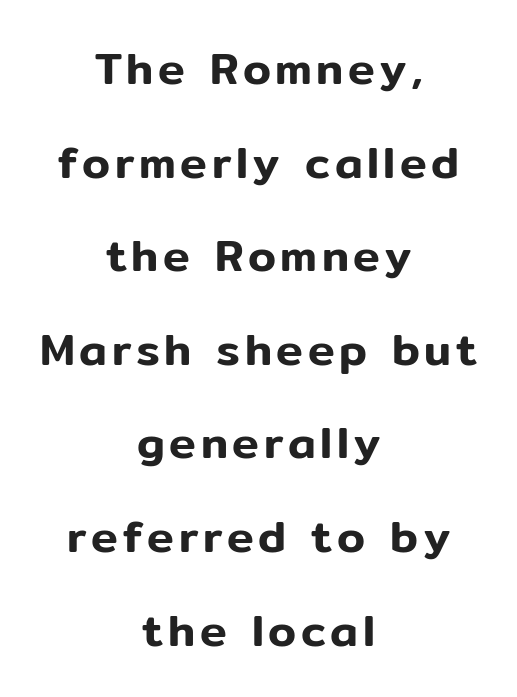
The image shows 45 px sans-serif type, upright; set centered, loose line spacing (2.08x), not underlined; low stroke contrast and a medium x-height.
